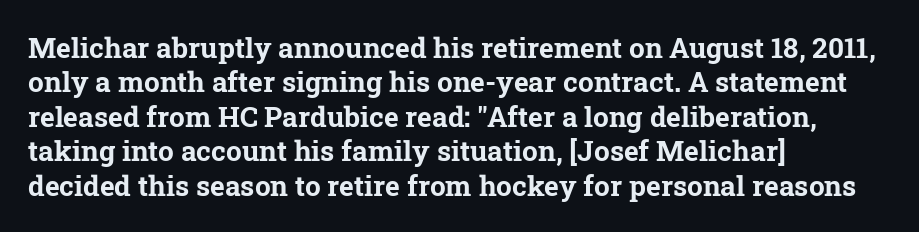
The strip under each line holds only bare page. These lines are rendered in a variable-pitch font. Students, this is bold: see how much ink each stroke carries. The passage is arranged the way most books set body copy — flush left. Does extra space separate the letters? No, they use regular spacing. Check where the strokes stop: tiny serifs finish them off.
